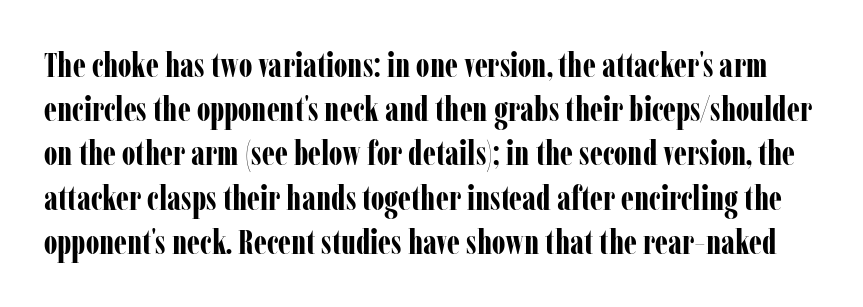
The image shows 34 px bold, condensed serif type, upright; set normal line spacing (1.3x), normal letter spacing, not underlined; low stroke contrast and a medium x-height.
